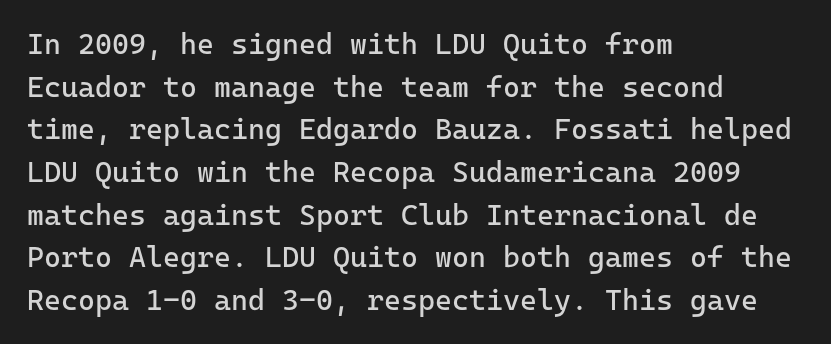
{"serif": "no", "italic": "no", "bold": "no", "weight": "regular", "width": "normal", "stroke_contrast": "low", "x_height": "medium", "underline": "no", "align": "left", "line_spacing": "normal", "line_spacing_ratio": 1.47, "letter_spacing": "normal", "letter_spacing_em": 0.0, "glyph_px": 29}
